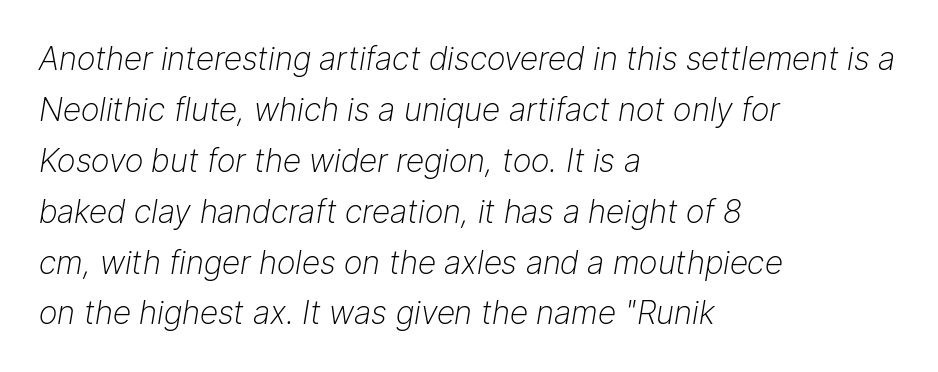
Each letter keeps its own natural width here, so spacing adapts to shape. Baseline-to-baseline distance is the conventional proportion of letter height. The ragged edge is on the right, which tells us the setting is flush left. The rendering keeps characters at their native spacing.
